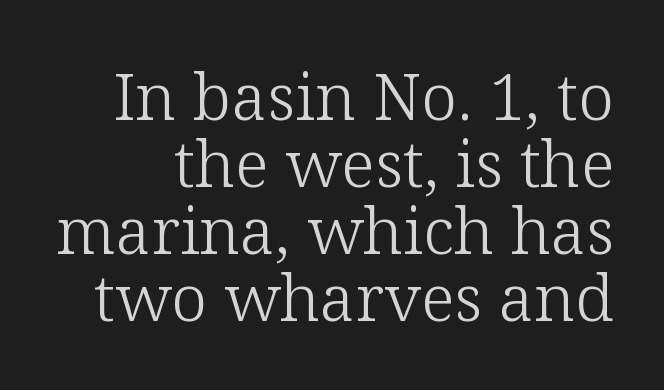
Q: Is the text bold? A: No.
Q: Is the text italic (slanted)? A: No, it is upright.
Q: Is the typeface a serif or a sans-serif typeface? A: Serif.
Q: Is the text underlined? A: No.
Q: Is the spacing between letters normal or unusually wide? A: Normal.
Q: Is the spacing between lines tight, normal or loose? A: Tight.
Q: Width (condensed, normal, or wide)? A: Normal.
Q: Stroke contrast? A: Low.
Q: x-height? A: Medium.
Q: Monospaced? A: No.
